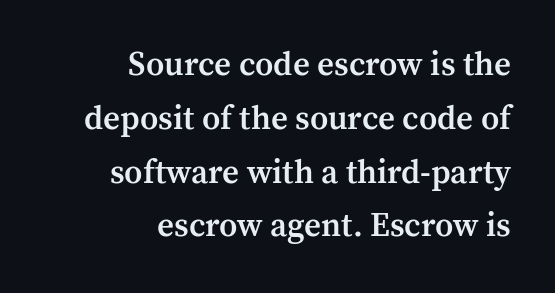
Look at the tracking — it's just the regular setting, nothing added. Check where the strokes stop: tiny serifs finish them off. When letters stand straight like this, we call the style roman or upright. Words float on clear page, feet unadorned. In terms of leading, this rendering sits right in the middle.
